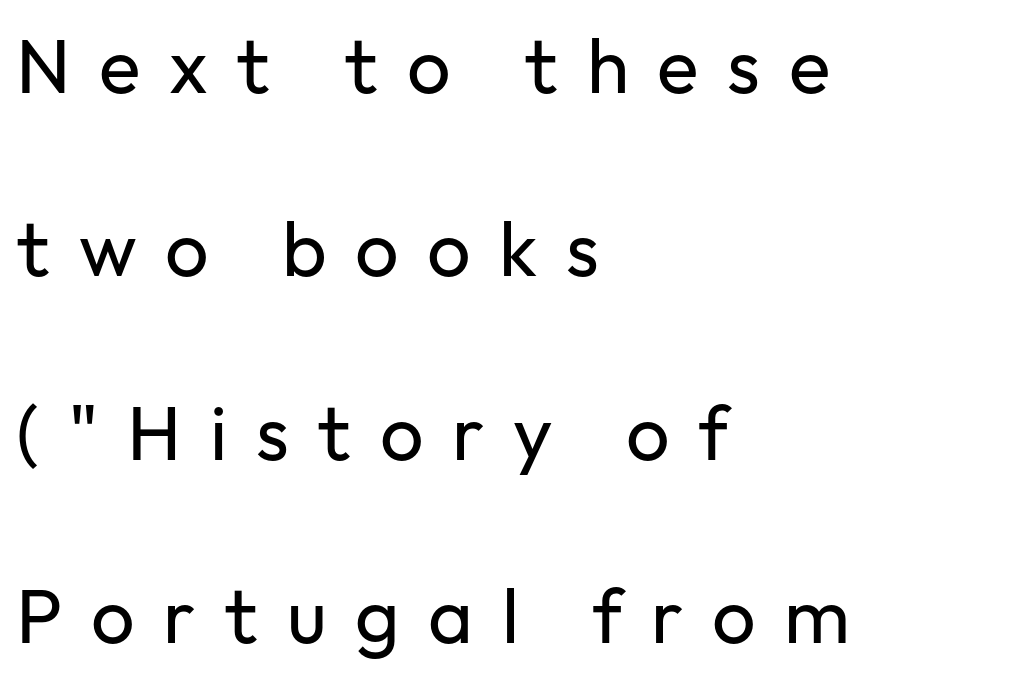
Q: Is the text bold? A: No.
Q: Is the text italic (slanted)? A: No, it is upright.
Q: Is the typeface a serif or a sans-serif typeface? A: Sans-serif.
Q: Is the text underlined? A: No.
Q: How is the paragraph aligned? A: Left-aligned.
Q: Is the spacing between letters normal or unusually wide? A: Unusually wide.
Q: Is the spacing between lines tight, normal or loose? A: Loose.
Q: Width (condensed, normal, or wide)? A: Normal.
Q: Stroke contrast? A: Low.
Q: x-height? A: Medium.
Q: Monospaced? A: No.
